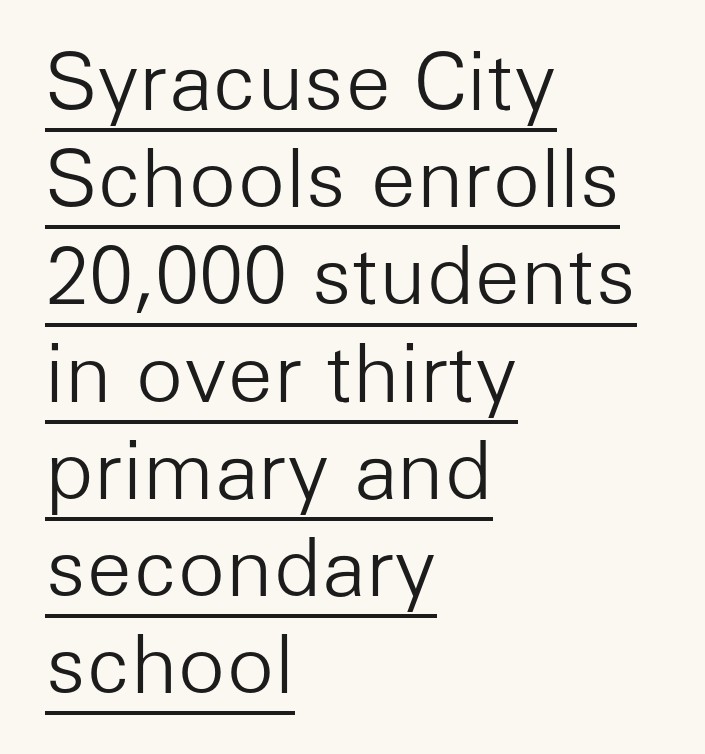
These lines were composed using upright roman letters. Weight class: somewhere from thin through regular. The letters advance in unequal steps, a hallmark of proportional type. The ragged edge is on the right, which tells us the setting is flush left. This rendering leaves character spacing at its baseline value.
